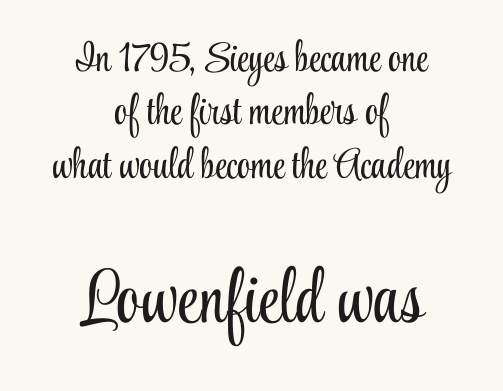
{"serif": "yes", "bold": "no", "weight": "light", "width": "condensed", "stroke_contrast": "low", "x_height": "small", "monospaced": "no", "underline": "no", "align": "center", "line_spacing": "normal", "line_spacing_ratio": 1.27, "letter_spacing": "normal", "letter_spacing_em": 0.0, "larger_block": "second", "size_ratio": 1.76, "glyph_px": 74}
